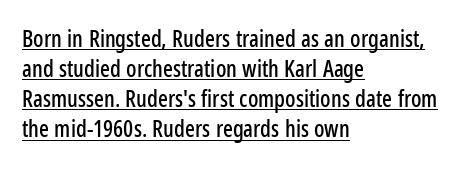
Vertical spacing — default. Italic? Not at all — the glyphs are vertical. The setting favours the left margin, as ordinary paragraphs usually do. Looks like someone drew a line under every word here. Tracking value appears to be zero — textbook default spacing.
